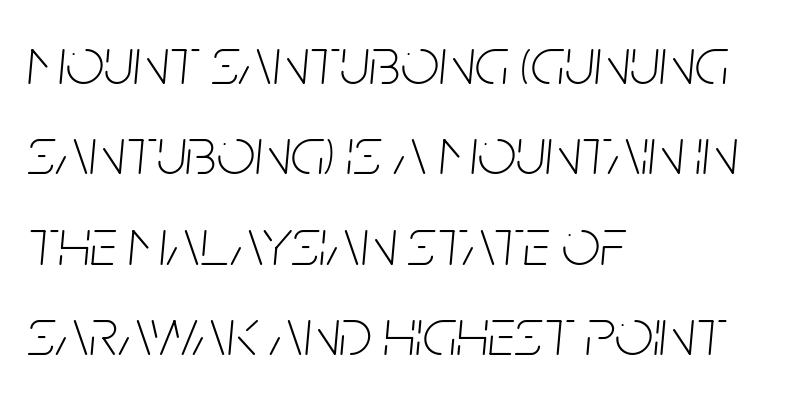
Quick note: underline off. Quick note: interline space is typical. Observe the lean: these are italic letterforms. This rendering leaves character spacing at its baseline value.
